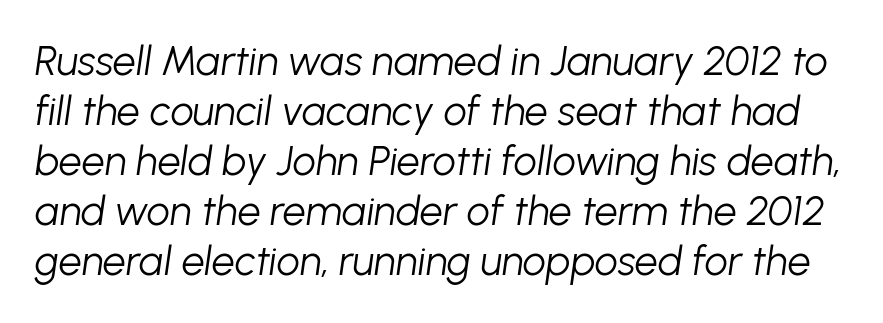
{"italic": "yes", "lean": "right", "slant_degrees": 8, "bold": "no", "weight": "light", "width": "normal", "stroke_contrast": "low", "x_height": "medium", "monospaced": "no", "underline": "no", "line_spacing_ratio": 1.22, "letter_spacing": "normal", "letter_spacing_em": 0.0, "glyph_px": 41}
